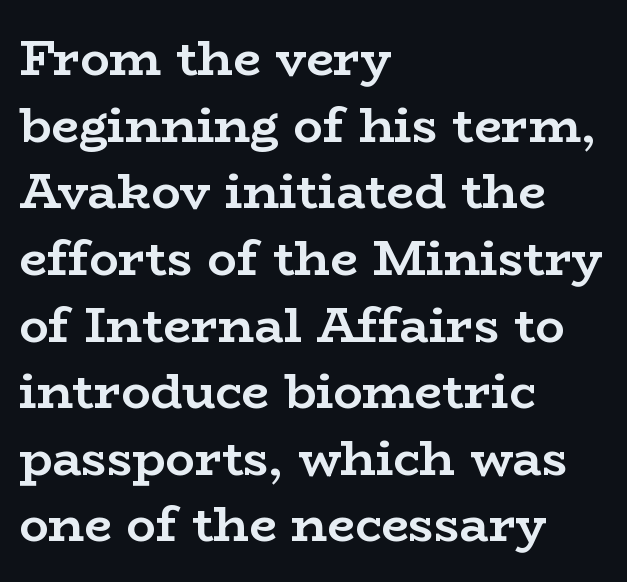
{"serif": "yes", "italic": "no", "bold": "yes", "weight": "semibold", "width": "wide", "stroke_contrast": "low", "x_height": "medium", "monospaced": "no", "underline": "no", "align": "left", "line_spacing": "normal", "line_spacing_ratio": 1.36, "letter_spacing": "normal", "letter_spacing_em": 0.0, "glyph_px": 49}
